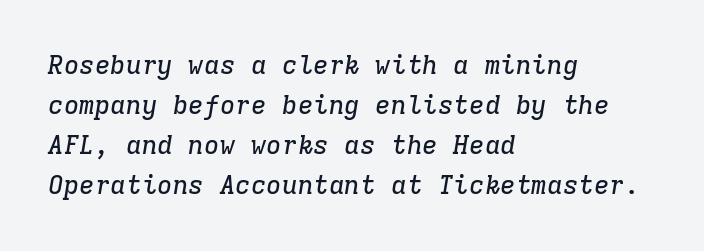
The image shows 26 px text type, italic (leaning right); set left-aligned, normal line spacing (1.54x), normal letter spacing, not underlined.
